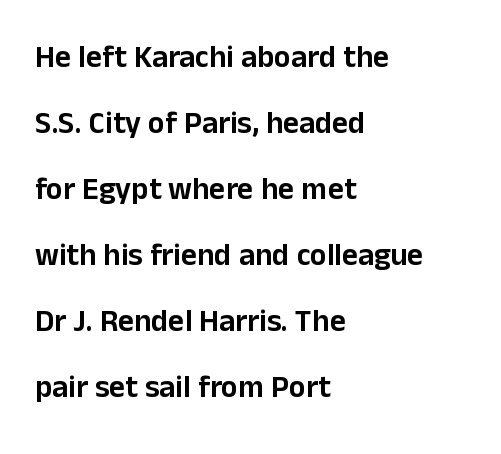
{"serif": "no", "italic": "no", "width": "normal", "stroke_contrast": "low", "x_height": "medium", "monospaced": "no", "underline": "no", "align": "left", "line_spacing": "loose", "line_spacing_ratio": 2.13, "letter_spacing": "normal", "letter_spacing_em": 0.0, "glyph_px": 31}
